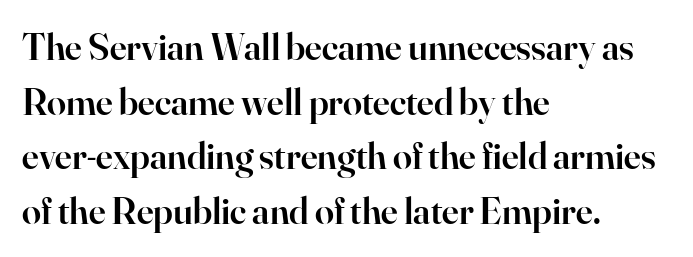
The image shows 38 px semibold serif type, upright; set left-aligned, normal line spacing (1.44x), normal letter spacing, not underlined; high stroke contrast and a small x-height.
